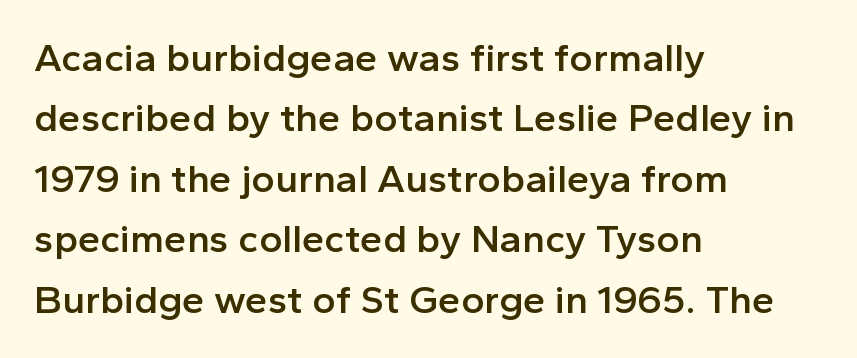
Q: Is the text bold? A: Semi-bold.
Q: Is the text italic (slanted)? A: No, it is upright.
Q: Is the typeface a serif or a sans-serif typeface? A: Sans-serif.
Q: Is the text underlined? A: No.
Q: How is the paragraph aligned? A: Left-aligned.
Q: Is the spacing between letters normal or unusually wide? A: Normal.
Q: Is the spacing between lines tight, normal or loose? A: Normal.
Q: Width (condensed, normal, or wide)? A: Normal.
Q: x-height? A: Medium.
Q: Monospaced? A: No.
